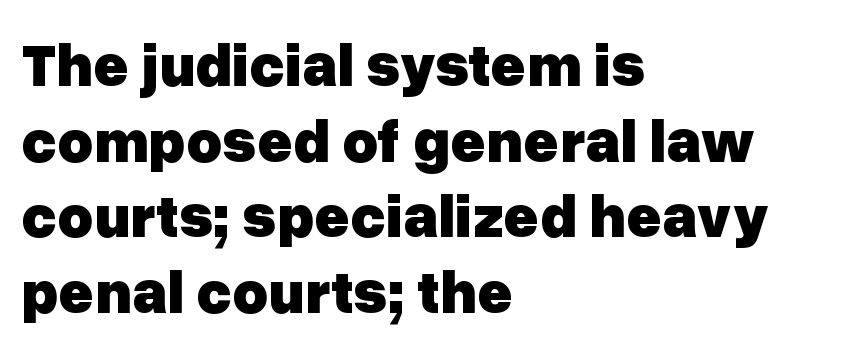
The image shows 61 px heavy sans-serif type, upright; set left-aligned, line spacing 1.24x, normal letter spacing, not underlined; low stroke contrast and a medium x-height.
